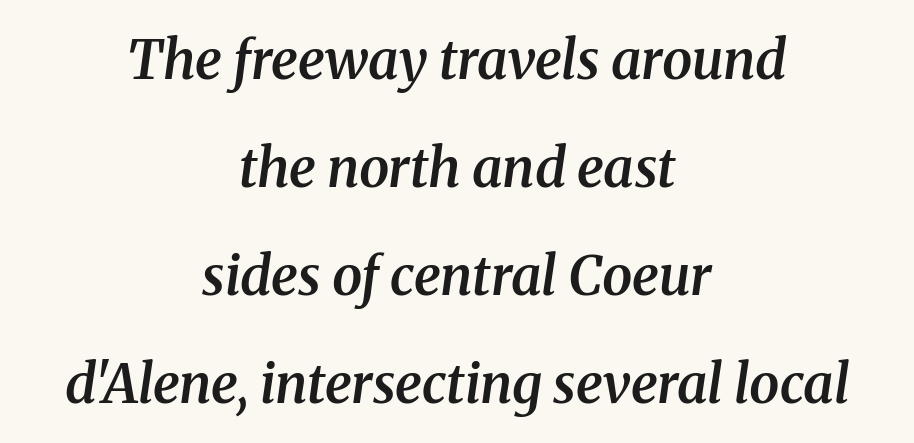
{"serif": "yes", "italic": "yes", "lean": "right", "slant_degrees": 8, "bold": "semi", "weight": "semibold", "width": "normal", "stroke_contrast": "medium", "x_height": "medium", "monospaced": "no", "underline": "no", "align": "center", "line_spacing": "loose", "line_spacing_ratio": 2.0, "letter_spacing": "normal", "letter_spacing_em": 0.0, "glyph_px": 54}
